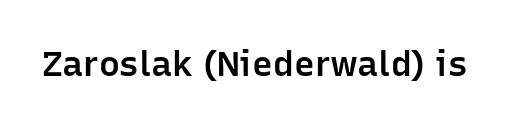
Q: Is the text bold? A: Semi-bold.
Q: Is the text italic (slanted)? A: No, it is upright.
Q: Is the typeface a serif or a sans-serif typeface? A: Sans-serif.
Q: Is the text underlined? A: No.
Q: Is the spacing between letters normal or unusually wide? A: Normal.
Q: Width (condensed, normal, or wide)? A: Normal.
Q: Stroke contrast? A: Low.
Q: x-height? A: Medium.
Q: Monospaced? A: No.
